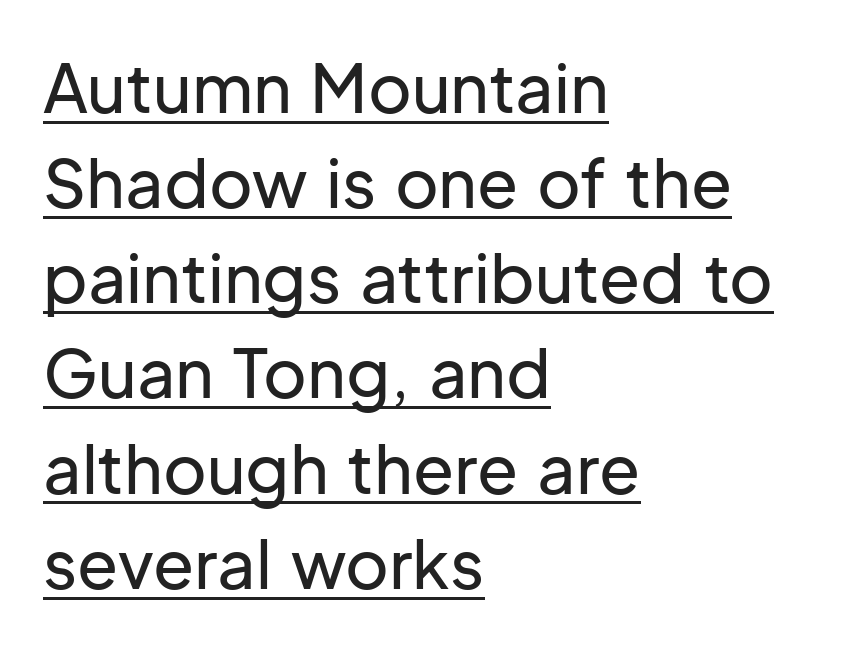
{"serif": "no", "italic": "no", "width": "normal", "stroke_contrast": "low", "x_height": "medium", "monospaced": "no", "underline": "yes", "align": "left", "line_spacing": "normal", "line_spacing_ratio": 1.42, "letter_spacing": "normal", "letter_spacing_em": 0.0, "glyph_px": 67}
